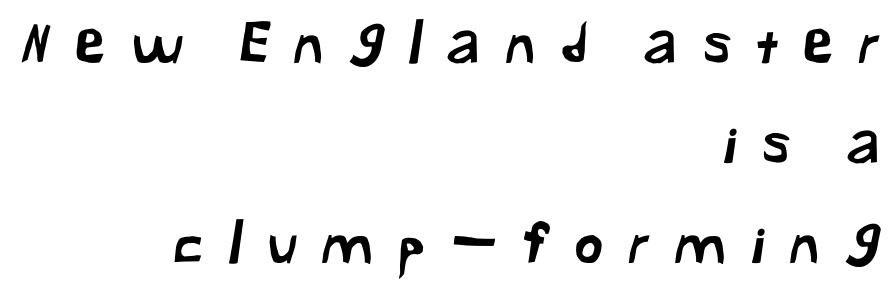
Q: Is the typeface a serif or a sans-serif typeface? A: Sans-serif.
Q: Is the text underlined? A: No.
Q: How is the paragraph aligned? A: Right-aligned.
Q: Is the spacing between letters normal or unusually wide? A: Unusually wide.
Q: Width (condensed, normal, or wide)? A: Normal.
Q: Stroke contrast? A: Low.
Q: x-height? A: Medium.
Q: Monospaced? A: No.
